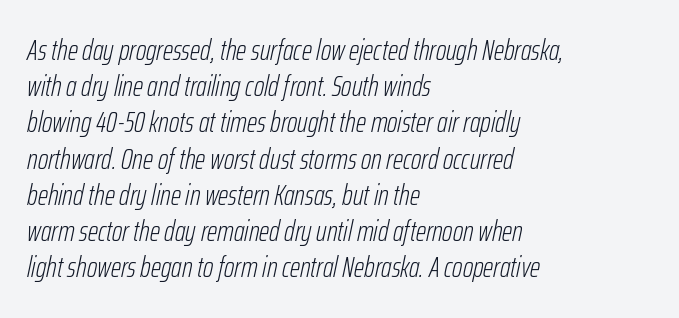
{"italic": "yes", "lean": "right", "slant_degrees": 12, "bold": "no", "weight": "light", "width": "condensed", "stroke_contrast": "low", "x_height": "medium", "monospaced": "no", "underline": "no", "align": "left", "line_spacing": "normal", "line_spacing_ratio": 1.25, "letter_spacing": "normal", "letter_spacing_em": 0.0, "glyph_px": 29}
